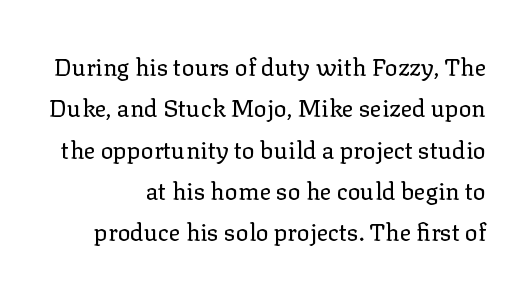
The rag falls on the left side of this text block. Posture: vertical. Descender tails drop into unmarked territory. Unbolded letterforms with no extra heft. The type is set solid horizontally, with unmodified tracking.
